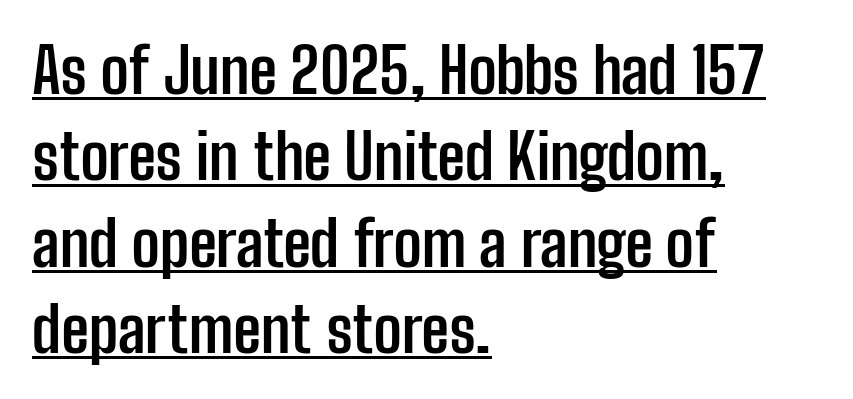
Each letter's strokes conclude bluntly, with no projecting serifs. The type sits square on the baseline with zero lean. Emphasis is given by a line drawn under the lettering. The designer left line spacing at the default.
